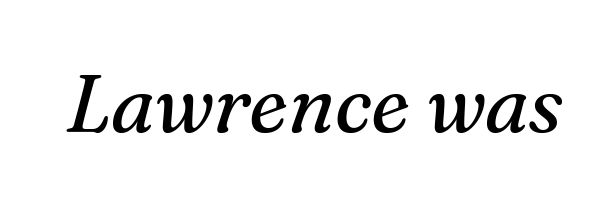
Each row of text sits above clean, open space. Summary of weight: not heavy and not bold. There's an unmistakable incline to the writing here. Proportional: the letters do not fall into vertical columns. The face used here is rendered with its standard letterfit.
